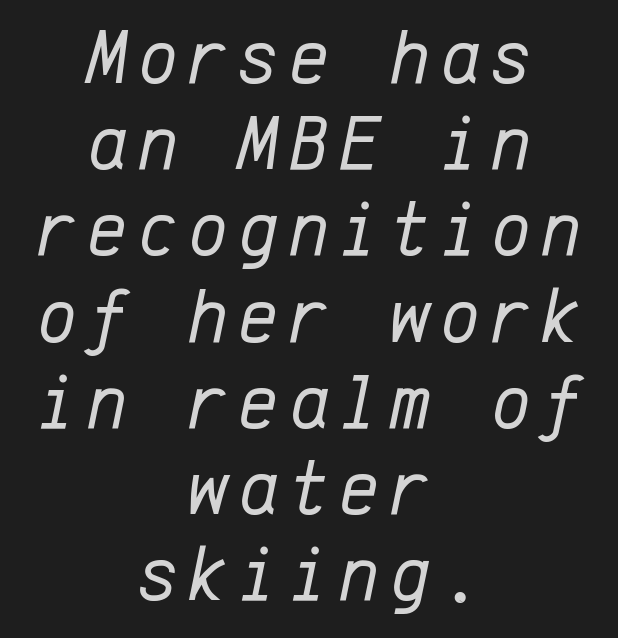
Q: Is the text bold? A: No.
Q: Is the text italic (slanted)? A: Yes, it leans right by about 12 degrees.
Q: Is the text underlined? A: No.
Q: How is the paragraph aligned? A: Centered.
Q: Is the spacing between lines tight, normal or loose? A: Tight.
Q: Width (condensed, normal, or wide)? A: Normal.
Q: Stroke contrast? A: Low.
Q: x-height? A: Medium.
Q: Monospaced? A: Yes.
